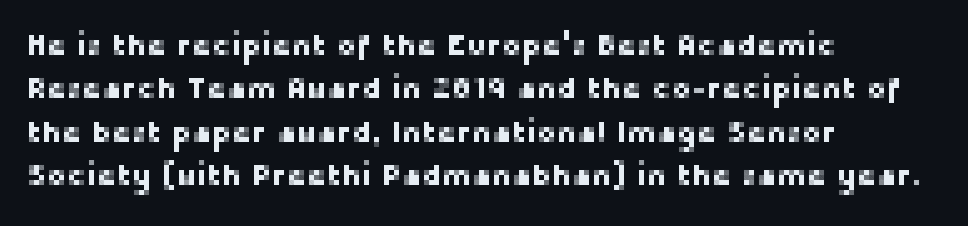
{"serif": "no", "italic": "no", "width": "normal", "stroke_contrast": "low", "x_height": "medium", "monospaced": "no", "underline": "no", "align": "left", "line_spacing": "normal", "line_spacing_ratio": 1.45, "letter_spacing": "normal", "letter_spacing_em": 0.0, "glyph_px": 30}
